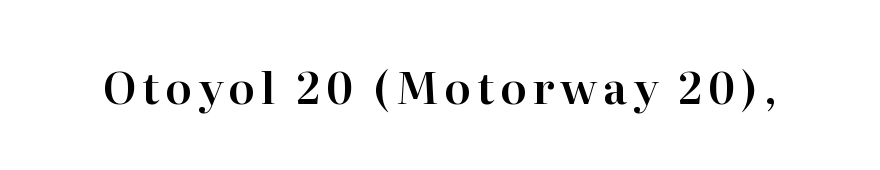
The image shows 44 px serif type, upright; set not underlined; high stroke contrast and a medium x-height.
